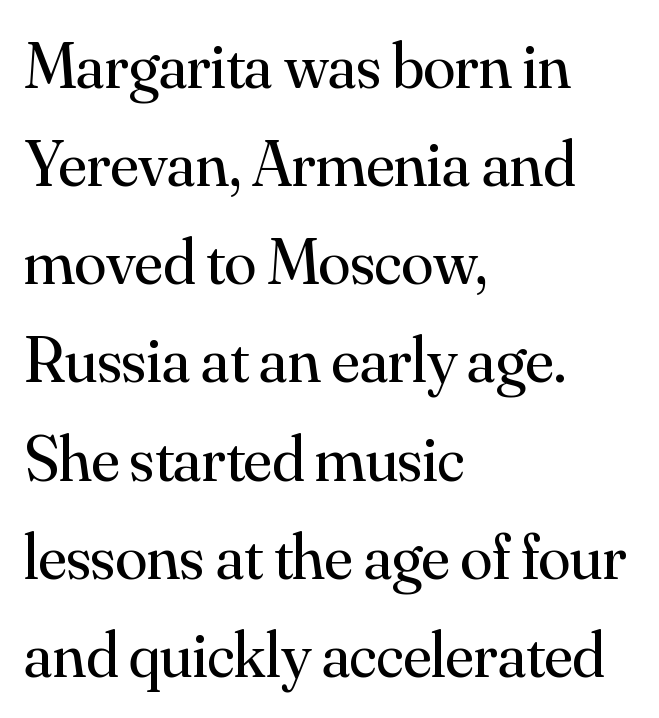
Q: Is the text bold? A: No.
Q: Is the text italic (slanted)? A: No, it is upright.
Q: Is the typeface a serif or a sans-serif typeface? A: Serif.
Q: Is the text underlined? A: No.
Q: How is the paragraph aligned? A: Left-aligned.
Q: Is the spacing between letters normal or unusually wide? A: Normal.
Q: Is the spacing between lines tight, normal or loose? A: Normal.
Q: Width (condensed, normal, or wide)? A: Normal.
Q: Stroke contrast? A: Medium.
Q: x-height? A: Small.
Q: Monospaced? A: No.
